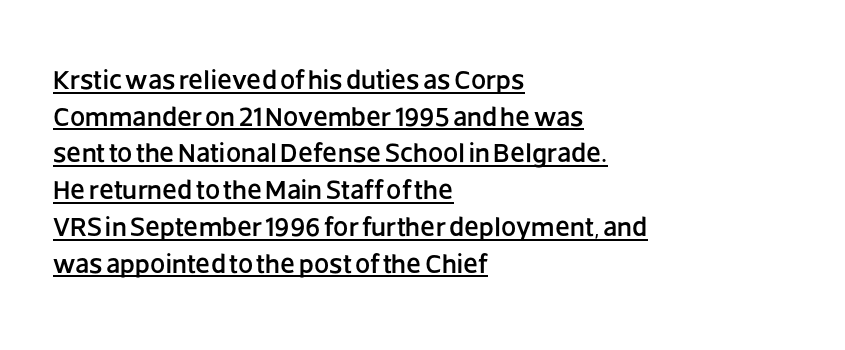
{"italic": "no", "underline": "yes", "align": "left", "line_spacing": "normal", "line_spacing_ratio": 1.36, "letter_spacing": "normal", "letter_spacing_em": 0.0, "glyph_px": 27}
